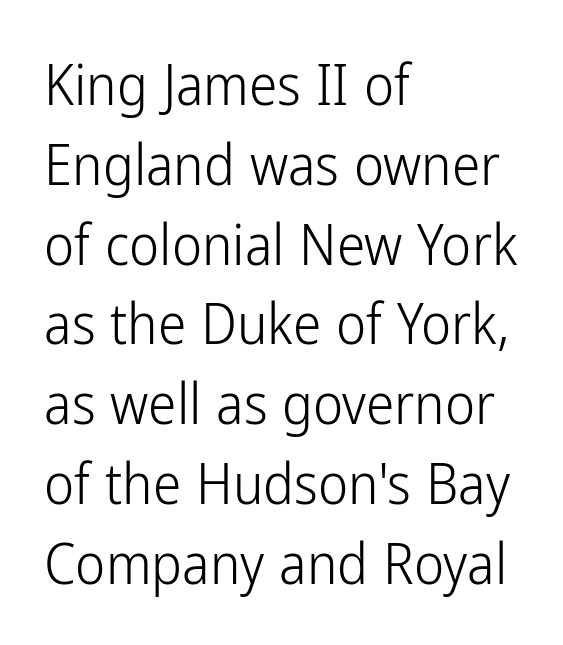
Plain, unruled lines of type. Check where the strokes stop: nothing finishes them off — pure sans. This sample is left-justified, so line endings fall wherever the words run out. When letters stand straight like this, we call the style roman or upright. Regarding leading, the lines here are spaced in the standard way.
